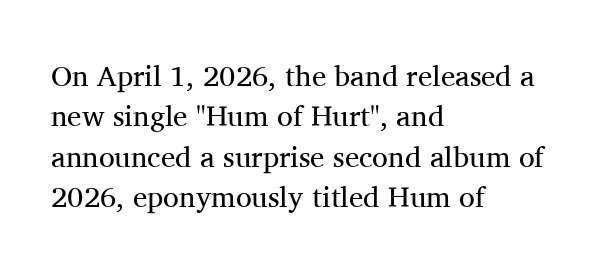
Just letters on the line, the space beneath them empty. Each word holds together tightly as a unit, with standard inter-letter gaps. These lines are rendered in a variable-pitch font. What's the leading like? Ordinary, nothing unusual. Stem width sits at or under what a default text font uses.
